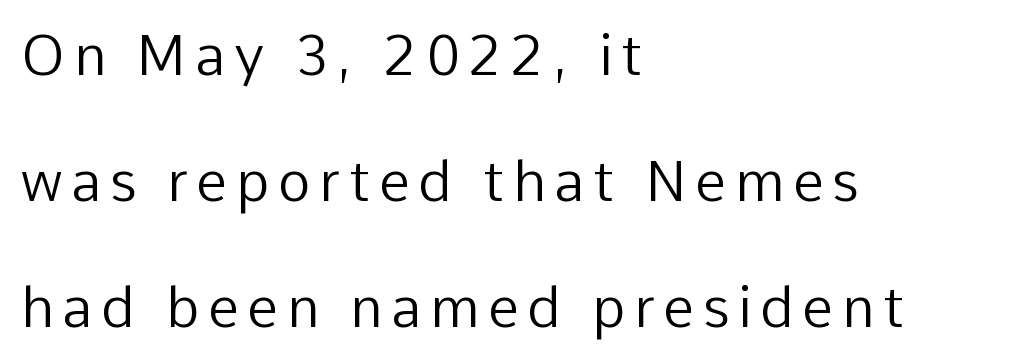
{"serif": "no", "italic": "no", "bold": "no", "weight": "regular", "width": "normal", "stroke_contrast": "low", "x_height": "medium", "monospaced": "no", "underline": "no", "align": "left", "line_spacing": "loose", "line_spacing_ratio": 2.25, "glyph_px": 56}
